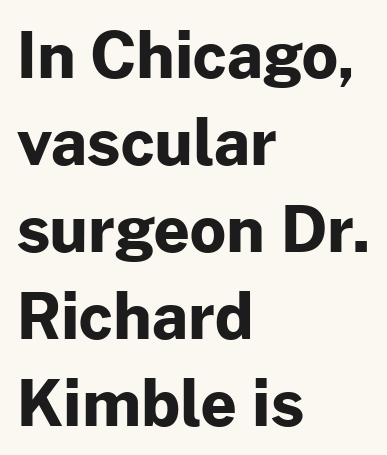
These lines were composed using upright roman letters. The designer went with a sans here, leaving each stem footless. Compared with typical paragraphs, the rows here are spaced about the same. You'd pick this weight for a headline — it's a proper bold. Each word holds together tightly as a unit, with standard inter-letter gaps.
